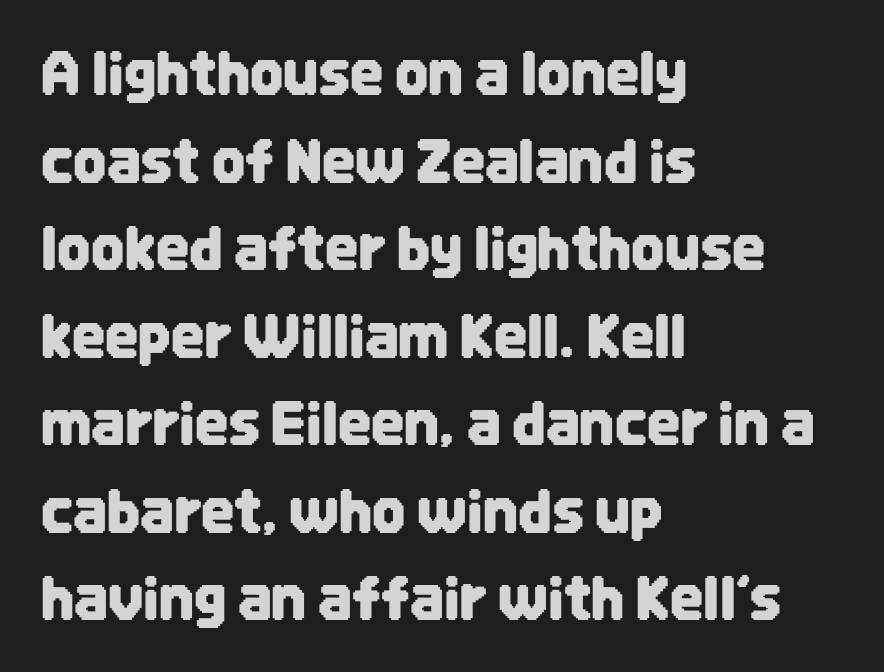
A typesetter would mark this as roman, not italic. Think of a printed novel: that variable character pitch is what you see here. Line beginnings align vertically; line endings do not. The rendering shows plain stroke endings on the letterforms — a sans-serif design.
